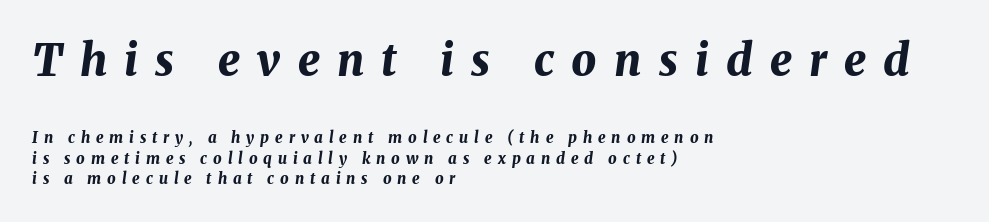
Visually, the top section dominates because its glyphs are scaled up. The words here are not underlined. You'd pick this weight for a headline — it's a proper bold. The letters advance in unequal steps, a hallmark of proportional type. Is the block centered? No — it sits flush against the left margin. Slanted lettering throughout.
